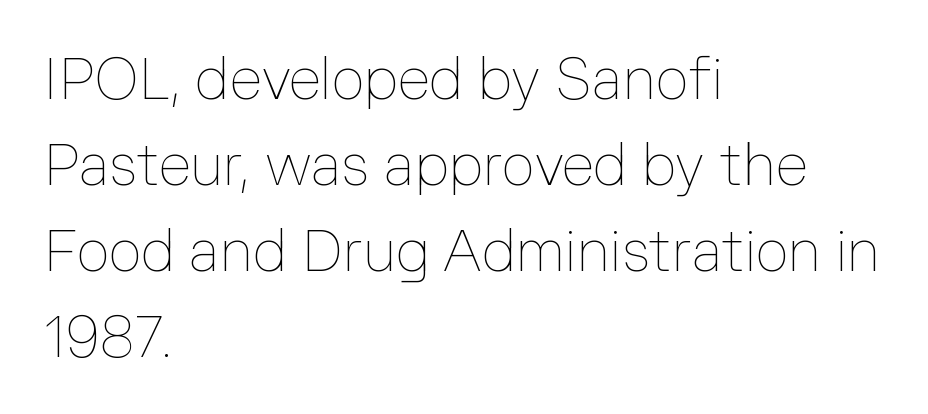
Q: Is the text bold? A: No.
Q: Is the text italic (slanted)? A: No, it is upright.
Q: Is the text underlined? A: No.
Q: How is the paragraph aligned? A: Left-aligned.
Q: Is the spacing between letters normal or unusually wide? A: Normal.
Q: Is the spacing between lines tight, normal or loose? A: Normal.
Q: Width (condensed, normal, or wide)? A: Normal.
Q: Stroke contrast? A: Low.
Q: x-height? A: Medium.
Q: Monospaced? A: No.
